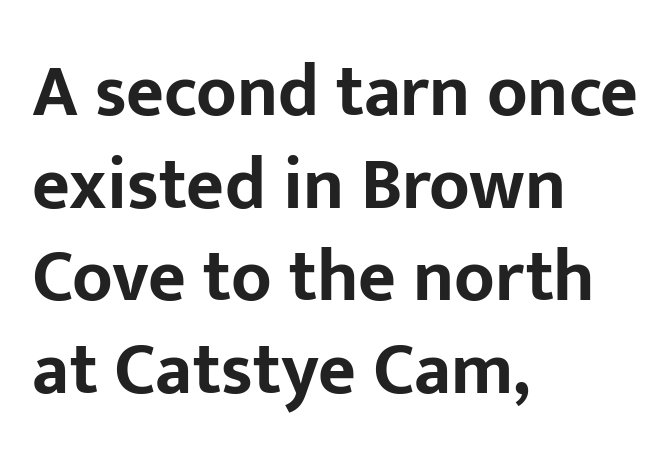
Q: Is the text bold? A: Yes.
Q: Is the text italic (slanted)? A: No, it is upright.
Q: Is the typeface a serif or a sans-serif typeface? A: Sans-serif.
Q: Is the text underlined? A: No.
Q: How is the paragraph aligned? A: Left-aligned.
Q: Is the spacing between letters normal or unusually wide? A: Normal.
Q: Is the spacing between lines tight, normal or loose? A: Normal.
Q: Width (condensed, normal, or wide)? A: Normal.
Q: Stroke contrast? A: Low.
Q: x-height? A: Medium.
Q: Monospaced? A: No.
